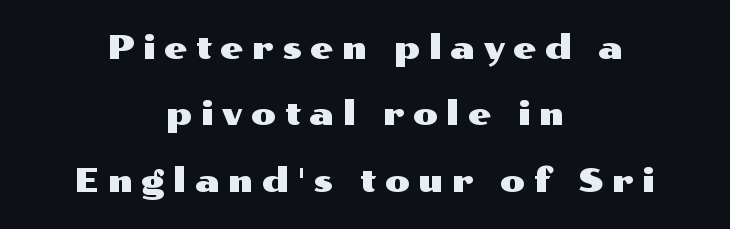
This sample has the flowing, uneven cadence of proportional lettering. Every character sits straight up, as roman type does. Nothing sits at the stroke ends, so this counts as sans-serif. Descenders are the only things crossing below the line.
